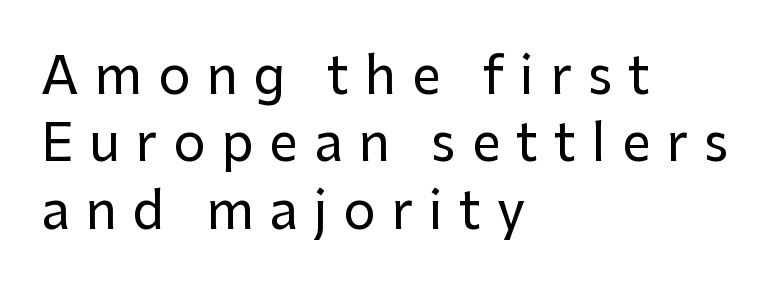
{"serif": "no", "italic": "no", "width": "normal", "stroke_contrast": "low", "x_height": "medium", "monospaced": "no", "underline": "no", "align": "left", "line_spacing": "normal", "line_spacing_ratio": 1.32, "letter_spacing": "wide", "letter_spacing_em": 0.31, "glyph_px": 51}
